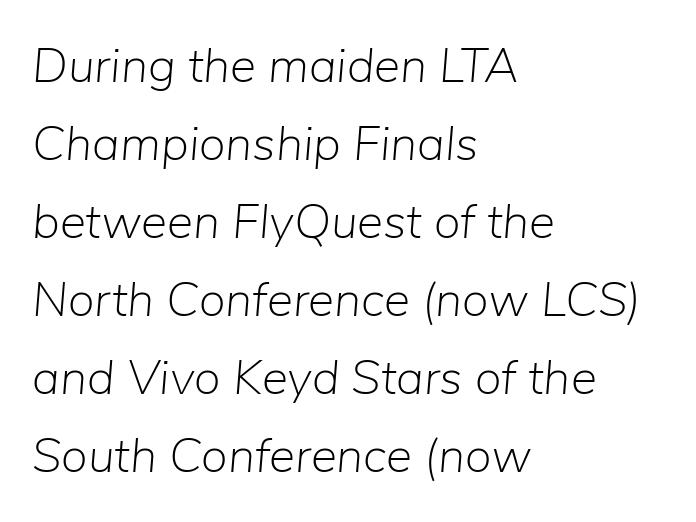
{"italic": "yes", "lean": "right", "slant_degrees": 5, "bold": "no", "weight": "light", "width": "normal", "stroke_contrast": "low", "x_height": "medium", "monospaced": "no", "underline": "no", "align": "left", "line_spacing": "normal", "line_spacing_ratio": 1.59, "letter_spacing": "normal", "letter_spacing_em": 0.0, "glyph_px": 49}
